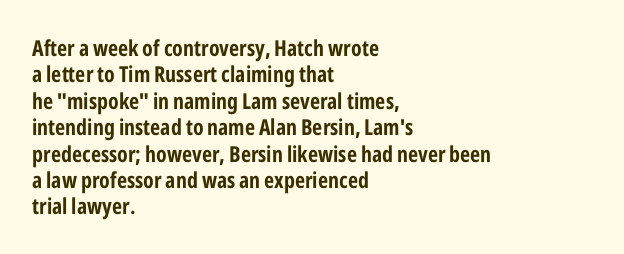
Q: Is the text bold? A: Yes.
Q: Is the text italic (slanted)? A: No, it is upright.
Q: Is the text underlined? A: No.
Q: How is the paragraph aligned? A: Left-aligned.
Q: Is the spacing between letters normal or unusually wide? A: Normal.
